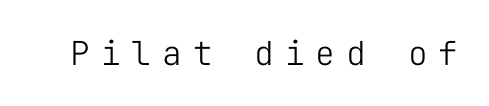
Q: Is the text bold? A: No.
Q: Is the text italic (slanted)? A: No, it is upright.
Q: Is the typeface a serif or a sans-serif typeface? A: Sans-serif.
Q: Is the text underlined? A: No.
Q: Is the spacing between letters normal or unusually wide? A: Unusually wide.
Q: Width (condensed, normal, or wide)? A: Normal.
Q: Stroke contrast? A: Low.
Q: x-height? A: Medium.
Q: Monospaced? A: Yes.
